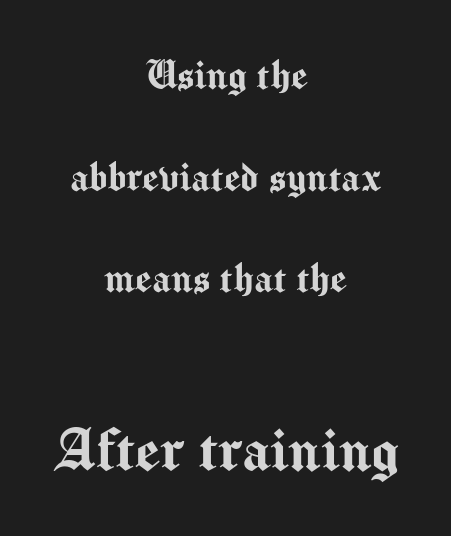
The image shows 70 px sans-serif type, upright; set centered, loose line spacing (2.16x), normal letter spacing, not underlined; the second (bottom) block is 1.49x larger; medium stroke contrast and a medium x-height.
